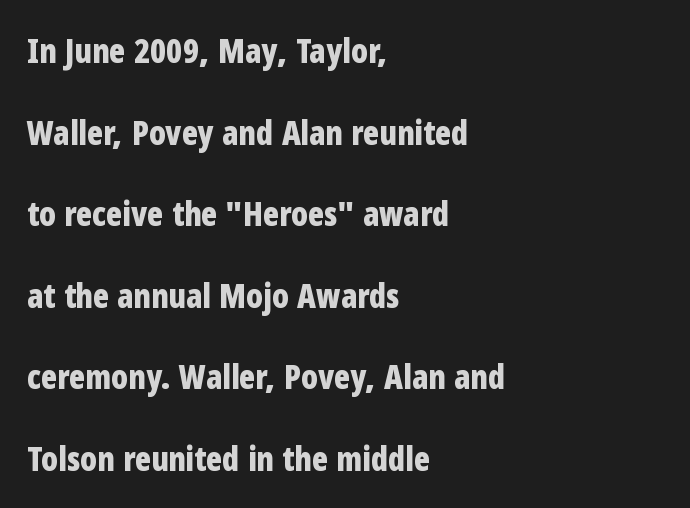
The image shows 33 px bold, condensed sans-serif type, upright; set left-aligned, loose line spacing (2.47x), normal letter spacing, not underlined; low stroke contrast and a medium x-height.
